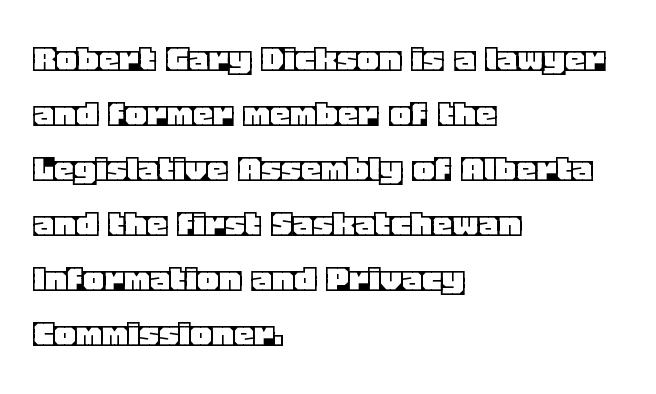
Regarding leading, the lines here are spaced in the standard way. The glyphs are unaccompanied by any horizontal stroke below them. Nothing unusual about the tracking: characters are spaced as the font intends. Spacing verdict: proportional, widths tailored to each character. Every stem runs plumb, perpendicular to the baseline.
